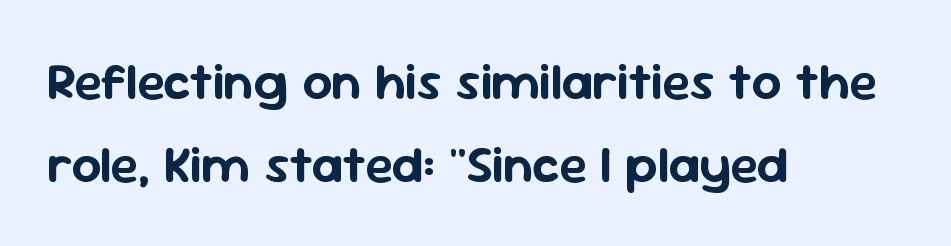
Line starts are locked; line ends wander. The gaps between neighbouring characters are ordinary and unremarkable. The gap between lines stays unmarked. Is this a fixed-width face? No — the glyphs have proportional, varying widths.
